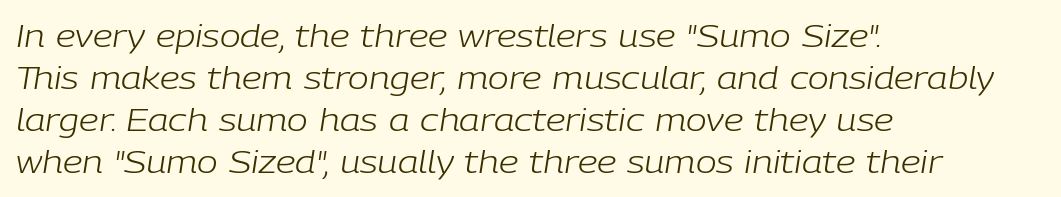
Here the designer chose a conventional face with non-uniform glyph widths. A typesetter would call this leading conventional body-copy spacing. Glyph-to-glyph distance matches everyday printed text. Check the space under the baseline: it is left empty. Weight: regular or lighter.
